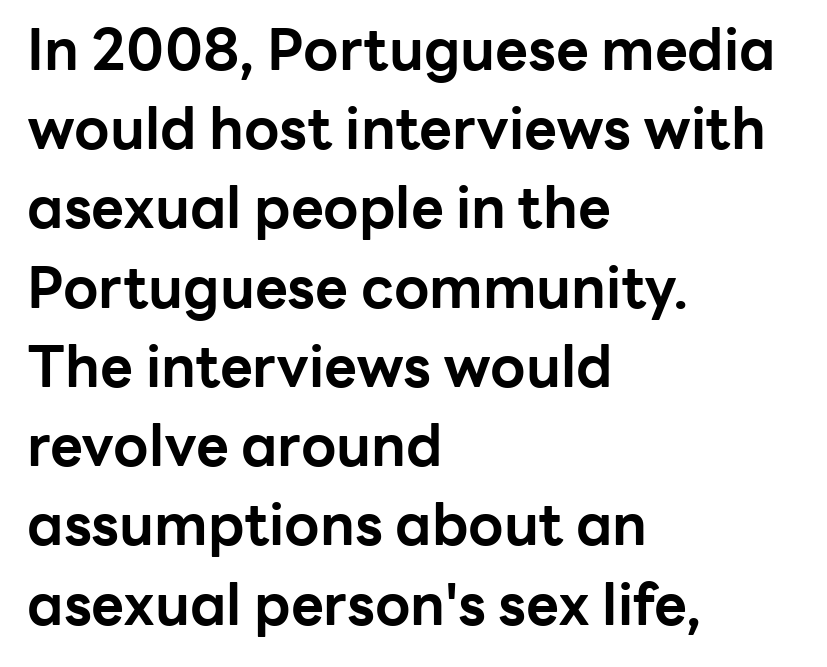
The image shows 57 px bold sans-serif type, upright; set left-aligned, normal line spacing (1.39x), normal letter spacing, not underlined; low stroke contrast and a medium x-height.
